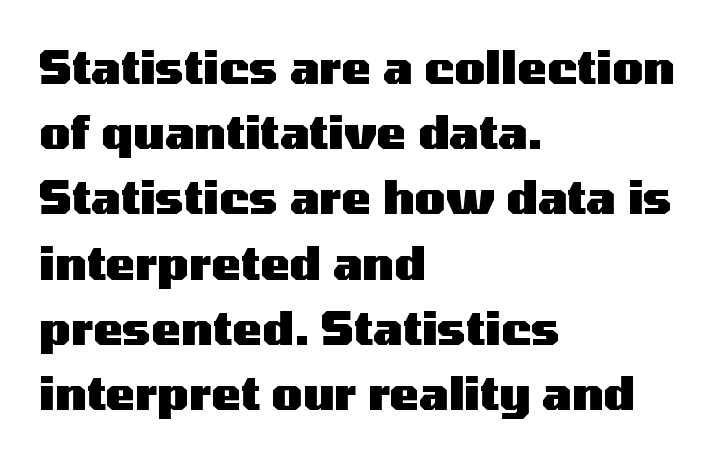
The image shows 45 px heavy, wide sans-serif type, upright; set left-aligned, normal line spacing (1.45x), normal letter spacing, not underlined; medium stroke contrast and a medium x-height.
